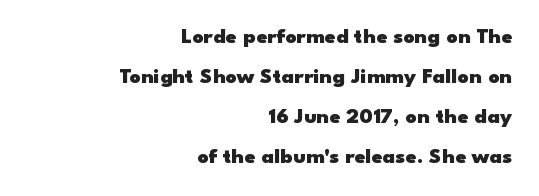
This rendering features lettering with no underline. Typographic density is high because the face is bold. Do the letters lean? They stand straight. These lines are set flush right with a ragged left edge. Standard letterfit; no display-style spreading of the glyphs.
